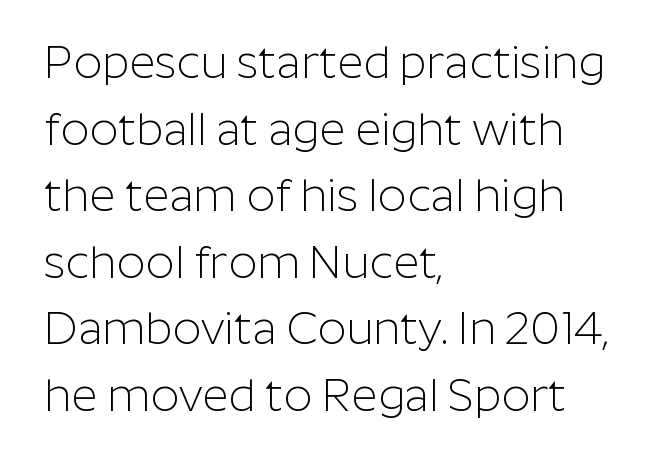
{"serif": "no", "italic": "no", "bold": "no", "weight": "light", "width": "normal", "stroke_contrast": "low", "x_height": "medium", "monospaced": "no", "underline": "no", "align": "left", "line_spacing": "normal", "line_spacing_ratio": 1.48, "letter_spacing": "normal", "letter_spacing_em": 0.0, "glyph_px": 45}
